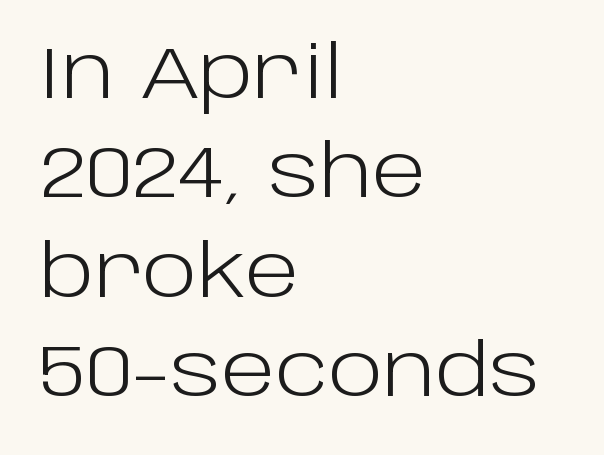
Q: Is the text bold? A: No.
Q: Is the text italic (slanted)? A: No, it is upright.
Q: Is the typeface a serif or a sans-serif typeface? A: Sans-serif.
Q: Is the text underlined? A: No.
Q: How is the paragraph aligned? A: Left-aligned.
Q: Is the spacing between letters normal or unusually wide? A: Normal.
Q: Is the spacing between lines tight, normal or loose? A: Normal.
Q: Width (condensed, normal, or wide)? A: Normal.
Q: Stroke contrast? A: Low.
Q: x-height? A: Large.
Q: Monospaced? A: No.
